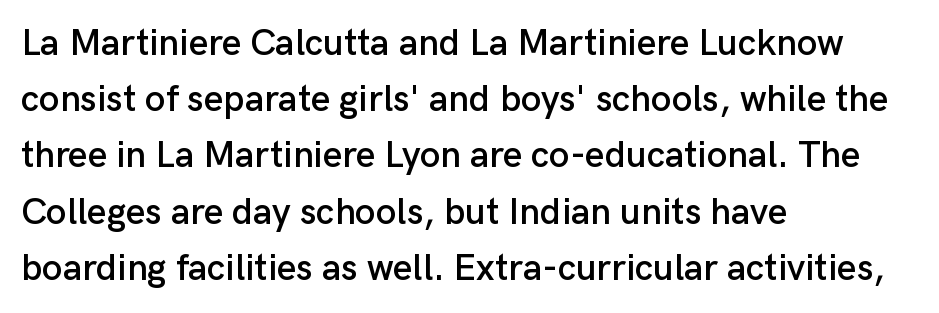
The image shows 37 px sans-serif type, upright; set left-aligned, normal line spacing (1.52x), normal letter spacing, not underlined; low stroke contrast and a medium x-height.
